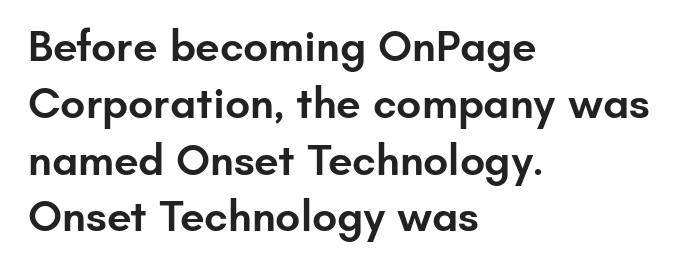
Students, note that the glyphs here touch the page at normal intervals. Descenders are the only things crossing below the line. Line beginnings align vertically; line endings do not. Proportional: the letters do not fall into vertical columns.
